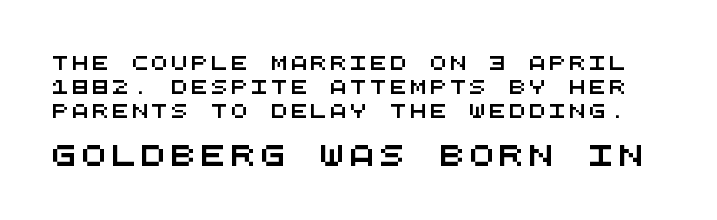
{"underline": "no", "line_spacing_ratio": 1.71, "letter_spacing": "wide", "letter_spacing_em": 0.22, "larger_block": "second", "size_ratio": 1.5, "glyph_px": 21}
